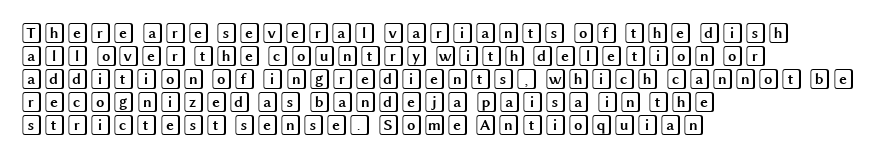
Q: Is the text italic (slanted)? A: No, it is upright.
Q: Is the text underlined? A: No.
Q: How is the paragraph aligned? A: Left-aligned.
Q: Is the spacing between letters normal or unusually wide? A: Normal.
Q: Is the spacing between lines tight, normal or loose? A: Tight.
